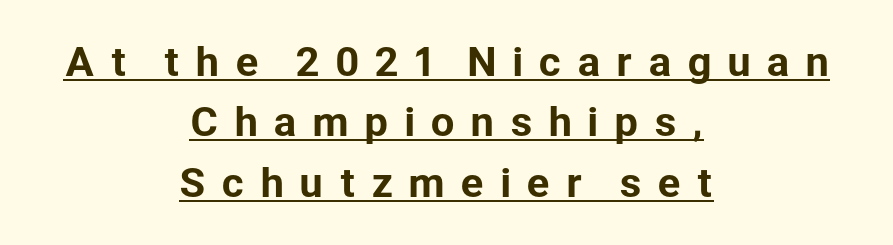
{"serif": "no", "italic": "no", "width": "normal", "stroke_contrast": "low", "x_height": "medium", "monospaced": "no", "underline": "yes", "align": "center", "line_spacing": "normal", "line_spacing_ratio": 1.59, "letter_spacing": "wide", "letter_spacing_em": 0.39, "glyph_px": 38}
